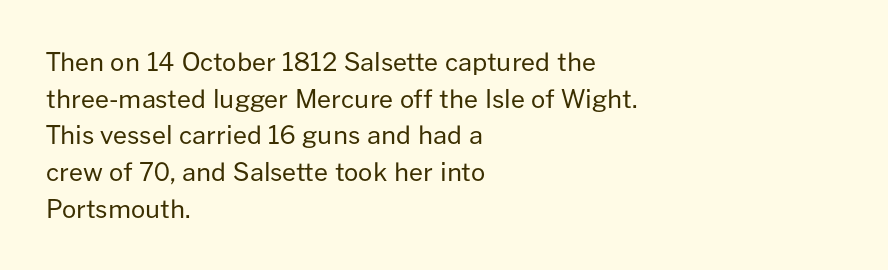
{"italic": "no", "bold": "no", "underline": "no", "align": "left", "line_spacing": "normal", "line_spacing_ratio": 1.47, "letter_spacing": "normal", "letter_spacing_em": 0.0, "glyph_px": 25}
